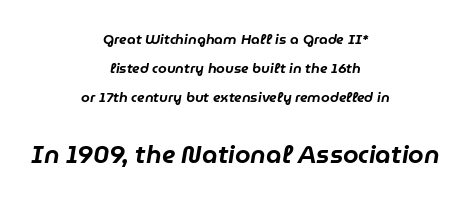
The leading is generous, giving the passage an open texture. Glance below the letters and you will spot only blank space. Horizontally, the lines are justified to the midpoint only. There's an unmistakable incline to the writing here. Which chunk is bigger? The second one — the bottom block dwarfs the top.
